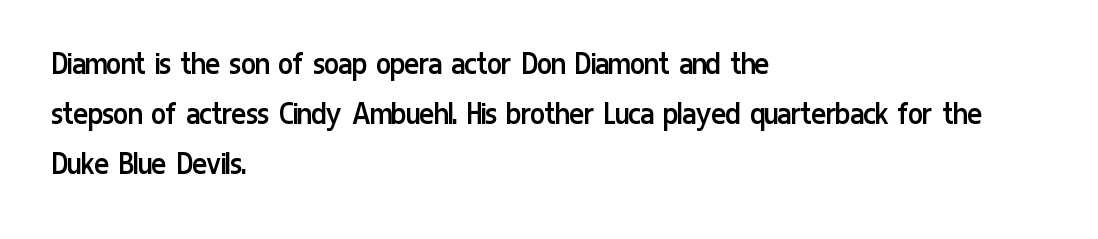
{"serif": "no", "italic": "no", "bold": "no", "weight": "regular", "width": "condensed", "stroke_contrast": "low", "x_height": "medium", "monospaced": "no", "underline": "no", "align": "left", "line_spacing": "normal", "line_spacing_ratio": 1.43, "letter_spacing": "normal", "letter_spacing_em": 0.0, "glyph_px": 35}
